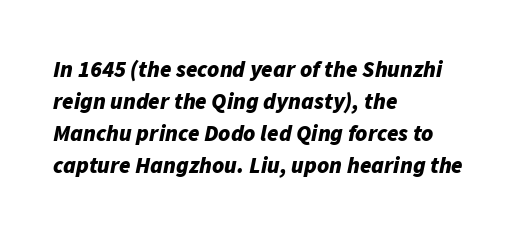
{"italic": "yes", "lean": "right", "slant_degrees": 11, "bold": "yes", "underline": "no", "align": "left", "line_spacing": "normal", "line_spacing_ratio": 1.39, "letter_spacing": "normal", "letter_spacing_em": 0.0, "glyph_px": 23}
